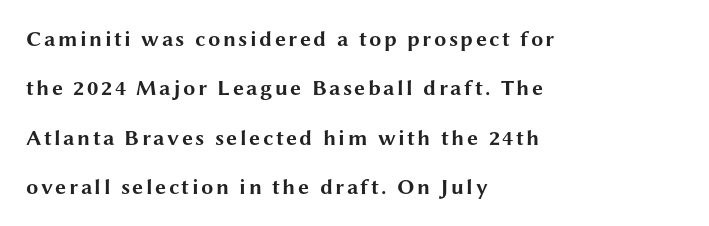
Q: Is the text bold? A: Yes.
Q: Is the text italic (slanted)? A: No, it is upright.
Q: Is the text underlined? A: No.
Q: How is the paragraph aligned? A: Left-aligned.
Q: Is the spacing between lines tight, normal or loose? A: Loose.
